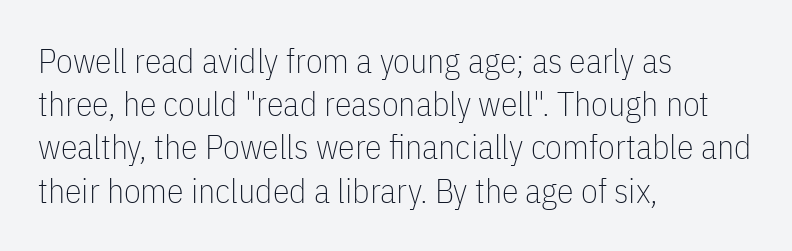
Horizontal alignment here is leftward, the default for most running prose. The letterforms sit at book weight or below. The passage shown is typeset with a sans-serif family. Quick note: underline off.
